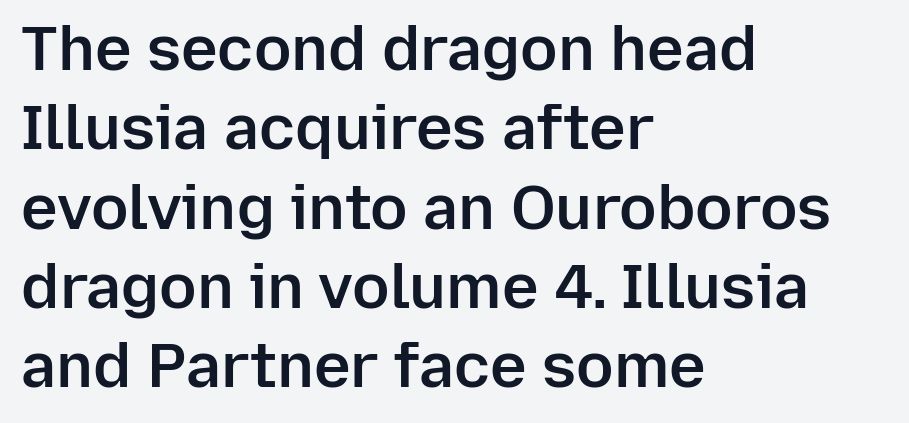
A semibold gives these letters moderate extra thickness, short of bold. In terms of leading, this rendering sits right in the middle. Nobody drew a line under any word here. Default kerning and tracking; the words read as compact shapes.
